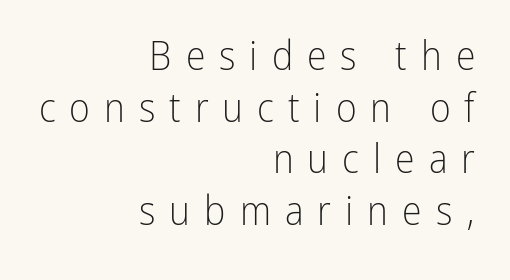
{"serif": "no", "italic": "no", "bold": "no", "weight": "light", "width": "condensed", "stroke_contrast": "low", "x_height": "medium", "monospaced": "no", "underline": "no", "align": "right", "line_spacing": "normal", "line_spacing_ratio": 1.29, "letter_spacing": "wide", "letter_spacing_em": 0.35, "glyph_px": 40}
